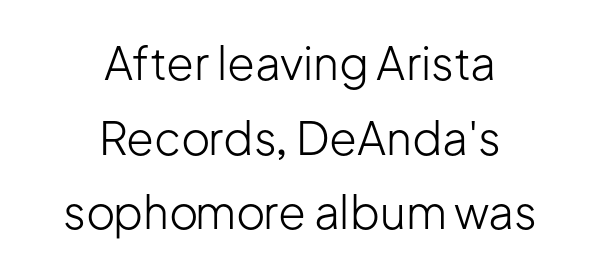
{"serif": "no", "italic": "no", "bold": "no", "weight": "light", "width": "normal", "stroke_contrast": "low", "x_height": "medium", "monospaced": "no", "underline": "no", "align": "center", "line_spacing": "normal", "line_spacing_ratio": 1.66, "letter_spacing": "normal", "letter_spacing_em": 0.0, "glyph_px": 45}
